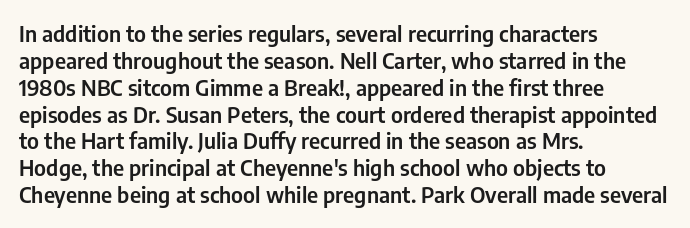
{"italic": "no", "underline": "no", "align": "left", "line_spacing_ratio": 1.22, "letter_spacing": "normal", "letter_spacing_em": 0.0, "glyph_px": 22}
